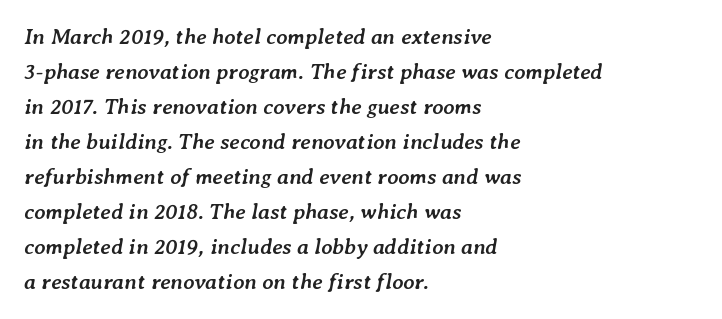
{"italic": "yes", "lean": "right", "slant_degrees": 7, "bold": "yes", "underline": "no", "align": "left", "line_spacing": "normal", "line_spacing_ratio": 1.59, "letter_spacing": "normal", "letter_spacing_em": 0.0, "glyph_px": 22}
